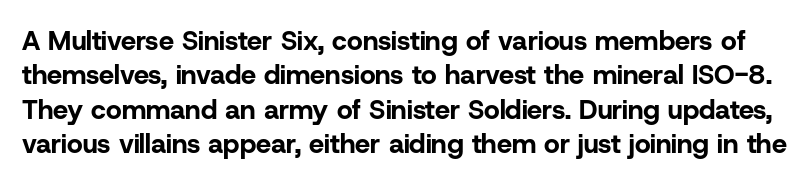
The image shows 27 px bold type, upright; set normal line spacing (1.27x), normal letter spacing, not underlined.
